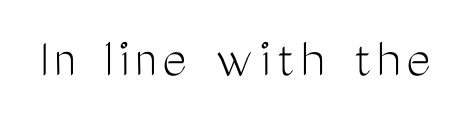
Q: Is the text bold? A: No.
Q: Is the text italic (slanted)? A: No, it is upright.
Q: Is the typeface a serif or a sans-serif typeface? A: Sans-serif.
Q: Is the text underlined? A: No.
Q: Width (condensed, normal, or wide)? A: Condensed.
Q: Stroke contrast? A: Medium.
Q: x-height? A: Medium.
Q: Monospaced? A: No.
